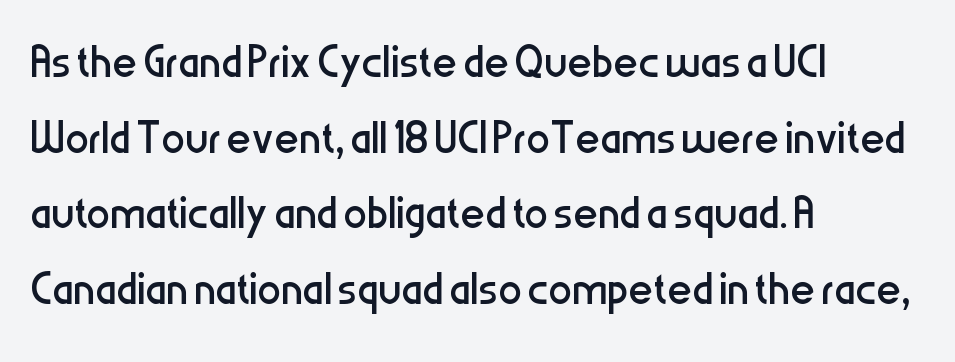
The image shows 59 px regular-weight, condensed sans-serif type, upright; set left-aligned, normal line spacing (1.28x), normal letter spacing, not underlined; low stroke contrast and a medium x-height.
